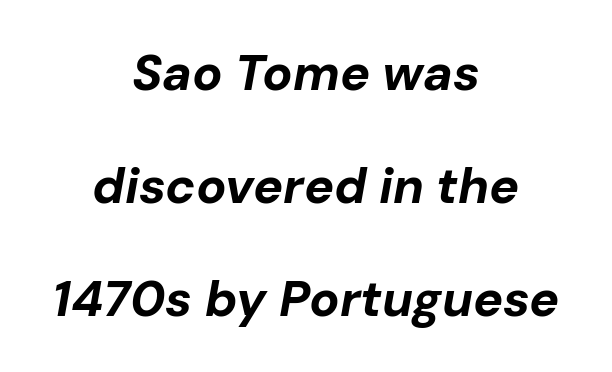
Every row of glyphs is offset so its center matches the block's center. The font is running at its bold setting. Students, note that the glyphs here touch the page at normal intervals. A typesetter would mark this as italic. Interline gaps are noticeably wide in this sample. The letters advance in unequal steps, a hallmark of proportional type.
